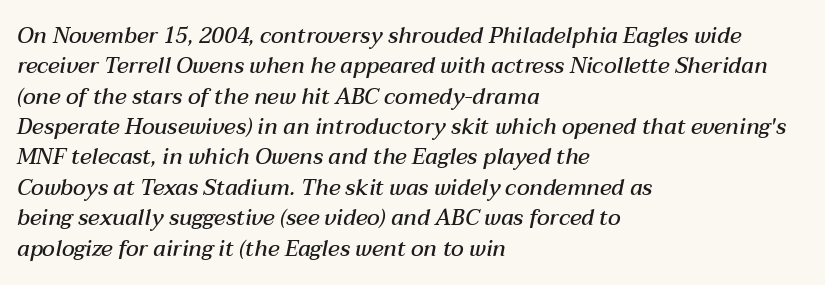
{"italic": "yes", "lean": "right", "slant_degrees": 12, "bold": "semi", "underline": "no", "align": "left", "line_spacing": "normal", "line_spacing_ratio": 1.38, "letter_spacing": "normal", "letter_spacing_em": 0.0, "glyph_px": 22}
